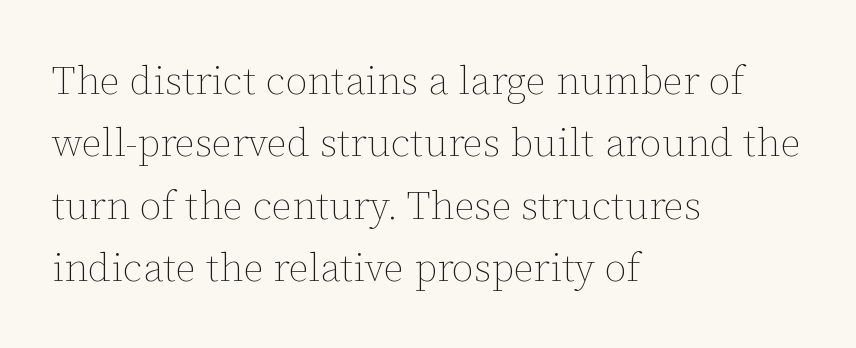
The image shows 40 px thin type, upright; set left-aligned, normal line spacing (1.56x), normal letter spacing, not underlined; low stroke contrast and a medium x-height.
